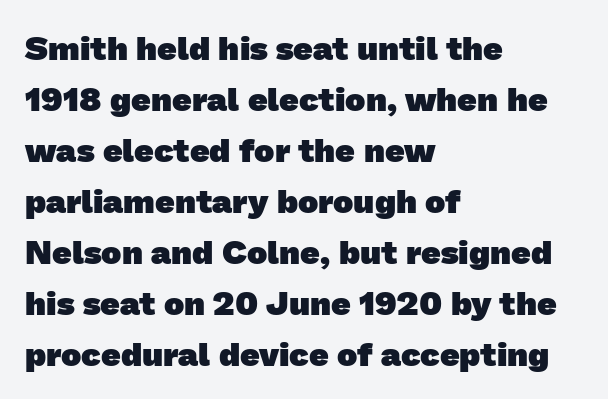
Line starts are locked; line ends wander. Tracking here is standard; glyphs follow each other at the usual distance. Typographic density is high because the face is bold. Note the varied advance widths — an 'i' is clearly narrower than an 'm'. Each letter's strokes conclude bluntly, with no projecting serifs. Check under the words: just untouched page.
